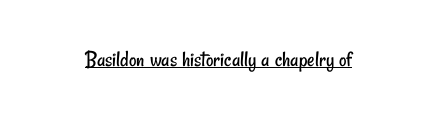
Compared with a typical body face, this is equally light or lighter still. The passage shown has conventional tracking throughout. The string is rendered with underlining switched on.
